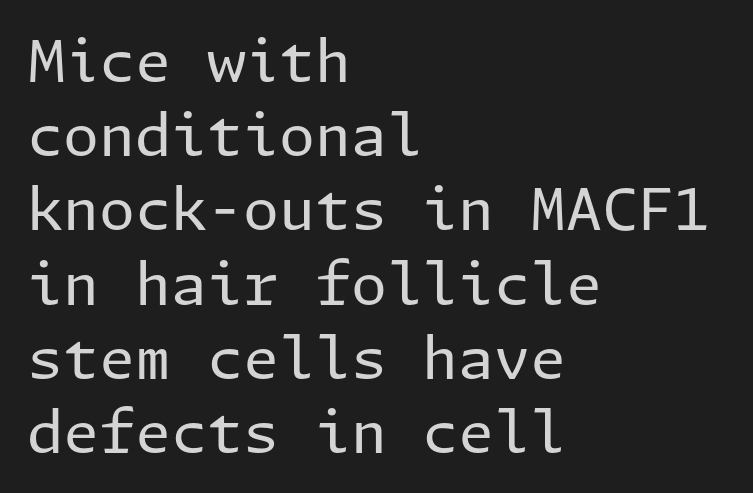
{"serif": "no", "italic": "no", "bold": "no", "weight": "regular", "width": "normal", "stroke_contrast": "low", "x_height": "medium", "underline": "no", "align": "left", "line_spacing": "normal", "line_spacing_ratio": 1.28, "letter_spacing": "normal", "letter_spacing_em": 0.0, "glyph_px": 58}
